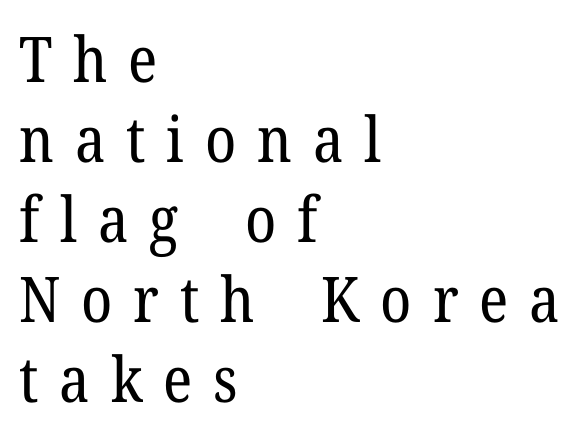
Q: Is the text bold? A: No.
Q: Is the text italic (slanted)? A: No, it is upright.
Q: Is the typeface a serif or a sans-serif typeface? A: Serif.
Q: Is the text underlined? A: No.
Q: How is the paragraph aligned? A: Left-aligned.
Q: Is the spacing between letters normal or unusually wide? A: Unusually wide.
Q: Is the spacing between lines tight, normal or loose? A: Normal.
Q: Width (condensed, normal, or wide)? A: Normal.
Q: Stroke contrast? A: Low.
Q: x-height? A: Medium.
Q: Monospaced? A: No.
